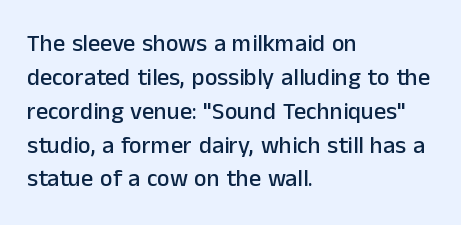
{"italic": "no", "underline": "no", "align": "left", "line_spacing": "normal", "line_spacing_ratio": 1.41, "letter_spacing": "normal", "letter_spacing_em": 0.0, "glyph_px": 24}
